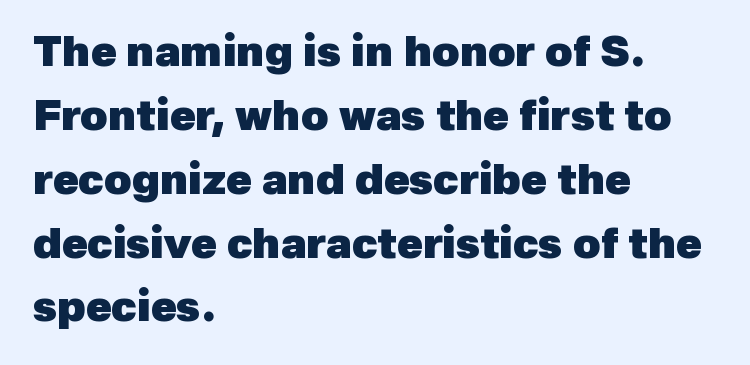
{"serif": "no", "bold": "yes", "weight": "heavy", "width": "normal", "x_height": "medium", "monospaced": "no", "underline": "no", "align": "left", "line_spacing": "normal", "line_spacing_ratio": 1.52, "letter_spacing": "normal", "letter_spacing_em": 0.0, "glyph_px": 42}
